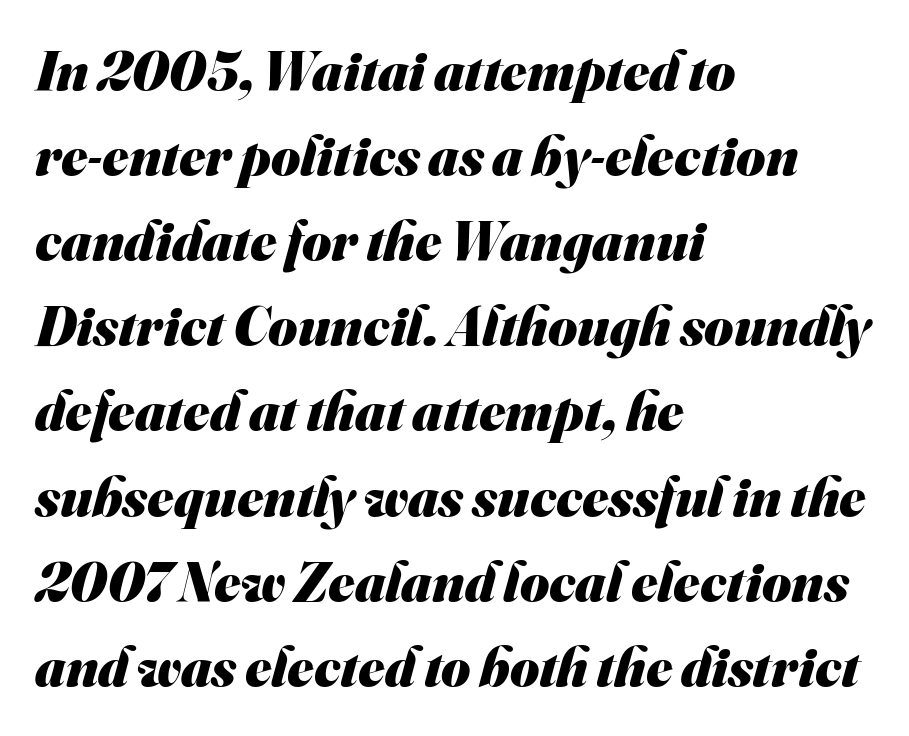
Q: Is the text bold? A: Yes.
Q: Is the typeface a serif or a sans-serif typeface? A: Sans-serif.
Q: Is the text underlined? A: No.
Q: How is the paragraph aligned? A: Left-aligned.
Q: Is the spacing between letters normal or unusually wide? A: Normal.
Q: Is the spacing between lines tight, normal or loose? A: Normal.
Q: Width (condensed, normal, or wide)? A: Normal.
Q: Stroke contrast? A: Medium.
Q: x-height? A: Small.
Q: Monospaced? A: No.
